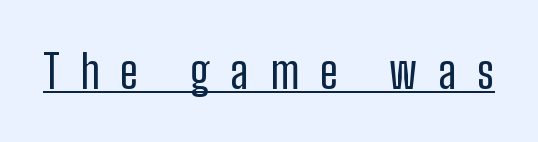
The image shows 46 px regular-weight, condensed sans-serif type, upright; set unusually wide letter spacing (+0.46 em), underlined; low stroke contrast and a medium x-height.
